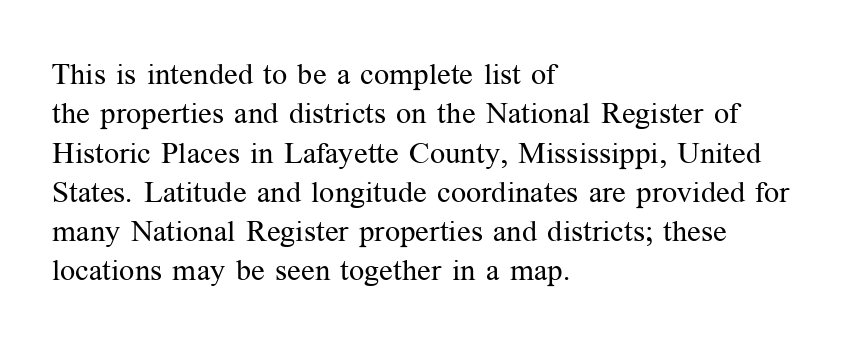
You can tell it's not italic because the verticals are truly vertical. Quick note: interline space is typical. These lines keep a tight, regular rhythm from letter to letter. A clean baseline with only descenders dipping below it.
